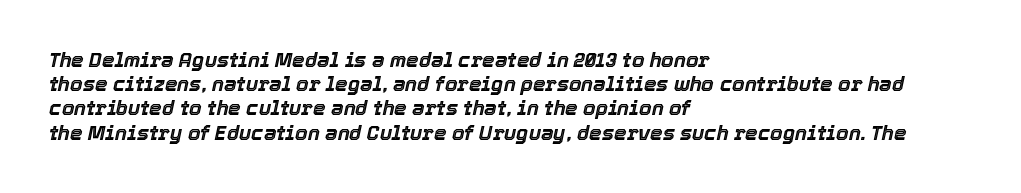
Q: Is the text italic (slanted)? A: Yes, it leans right by about 12 degrees.
Q: Is the text underlined? A: No.
Q: How is the paragraph aligned? A: Left-aligned.
Q: Is the spacing between letters normal or unusually wide? A: Normal.
